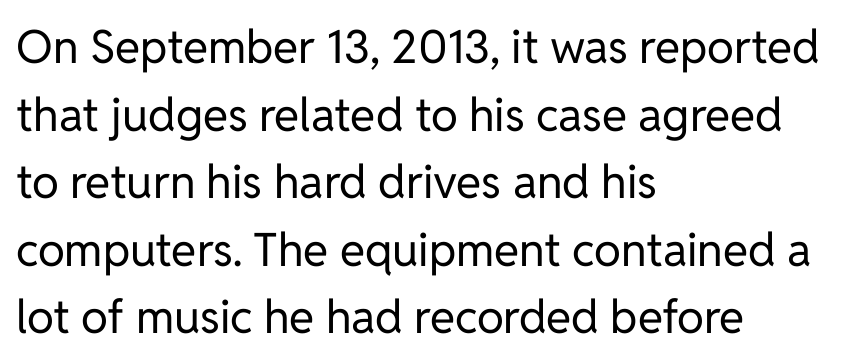
{"serif": "no", "italic": "no", "bold": "no", "weight": "regular", "width": "normal", "stroke_contrast": "low", "x_height": "medium", "monospaced": "no", "underline": "no", "align": "left", "line_spacing": "normal", "line_spacing_ratio": 1.47, "letter_spacing": "normal", "letter_spacing_em": 0.0, "glyph_px": 46}
